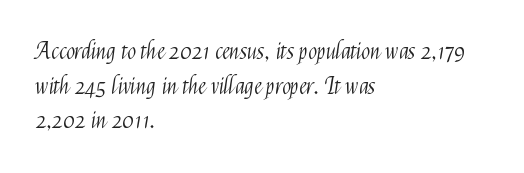
The image shows 23 px text type; set left-aligned, normal line spacing (1.51x), normal letter spacing, not underlined.
